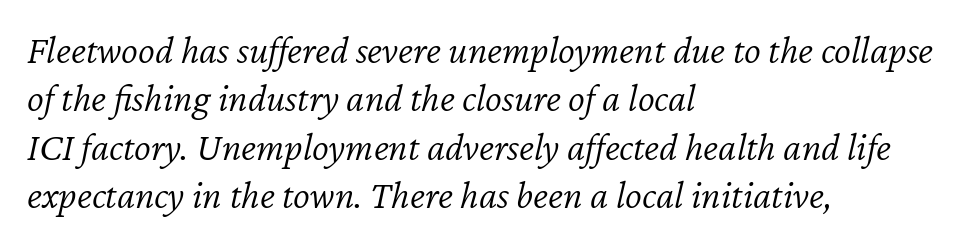
The image shows 40 px light type, italic (leaning right); set left-aligned, line spacing 1.21x, normal letter spacing, not underlined; low stroke contrast and a medium x-height.
